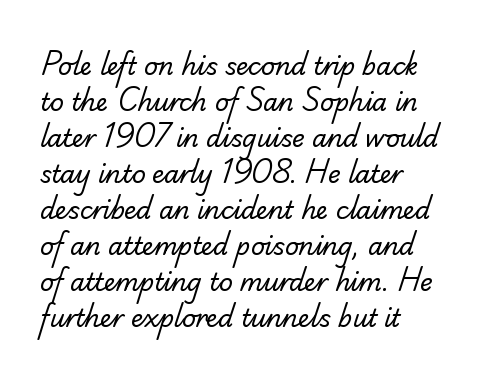
The characters are drawn with everyday or finer stroke widths. This sample is left-justified, so line endings fall wherever the words run out. Successive baselines arrive at the customary interval. Short note: letters normally spaced.
